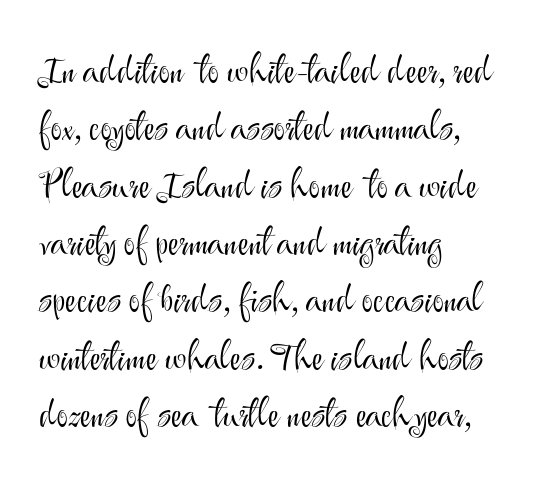
Q: Is the text bold? A: No.
Q: Is the typeface a serif or a sans-serif typeface? A: Sans-serif.
Q: Is the text underlined? A: No.
Q: How is the paragraph aligned? A: Left-aligned.
Q: Is the spacing between letters normal or unusually wide? A: Normal.
Q: Is the spacing between lines tight, normal or loose? A: Normal.
Q: Width (condensed, normal, or wide)? A: Normal.
Q: Stroke contrast? A: Medium.
Q: x-height? A: Small.
Q: Monospaced? A: No.
